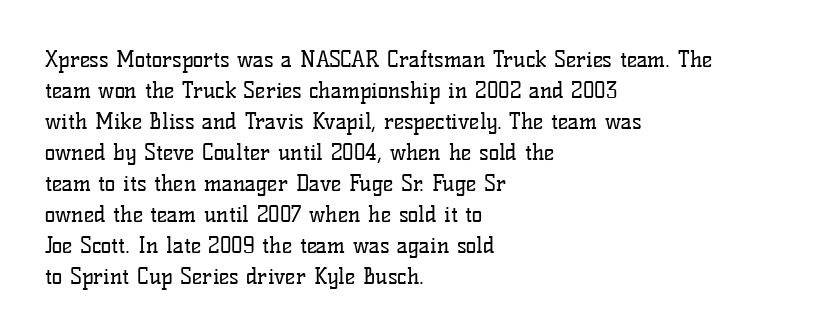
{"italic": "no", "bold": "no", "underline": "no", "align": "left", "line_spacing": "normal", "line_spacing_ratio": 1.41, "letter_spacing": "normal", "letter_spacing_em": 0.0, "glyph_px": 22}
